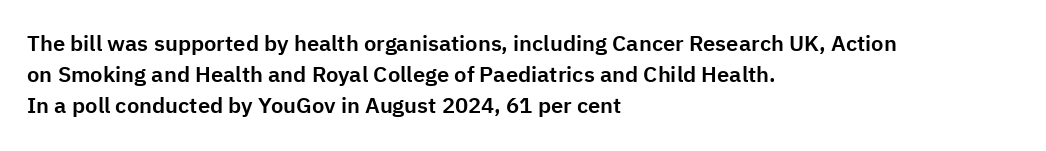
The image shows 22 px text type, upright; set left-aligned, normal line spacing (1.42x), normal letter spacing, not underlined.
